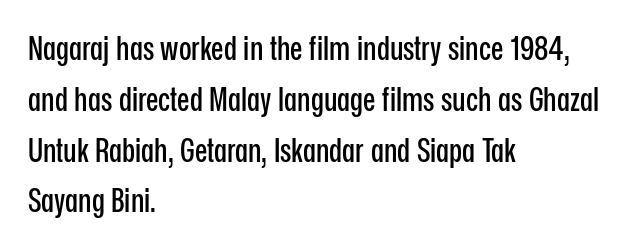
Descender tails drop into unmarked territory. The passage shown is typed in a proportional face where columns would drift. Line spacing here is normal. The text block is weighted toward the left margin, trailing off unevenly rightward.
